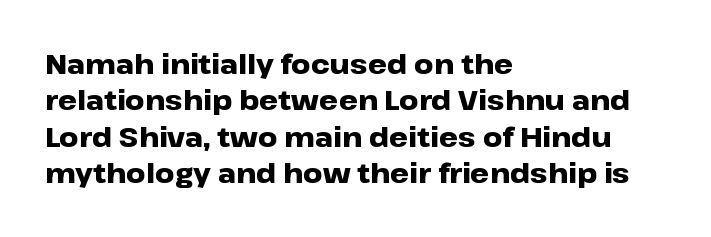
Q: Is the text bold? A: Yes.
Q: Is the text italic (slanted)? A: No, it is upright.
Q: Is the text underlined? A: No.
Q: How is the paragraph aligned? A: Left-aligned.
Q: Is the spacing between letters normal or unusually wide? A: Normal.
Q: Is the spacing between lines tight, normal or loose? A: Normal.
